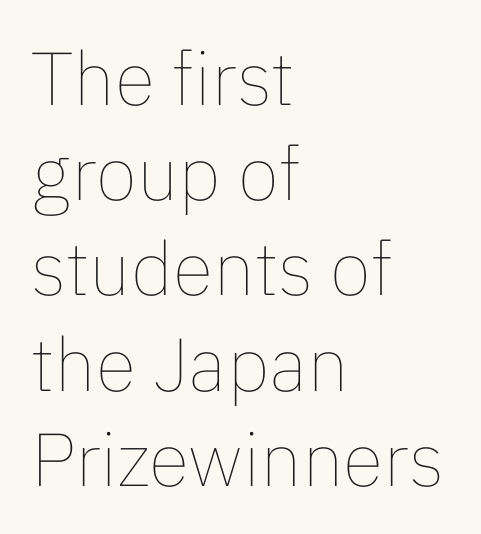
The image shows 75 px thin type, upright; set left-aligned, normal line spacing (1.27x), normal letter spacing, not underlined; low stroke contrast and a medium x-height.
